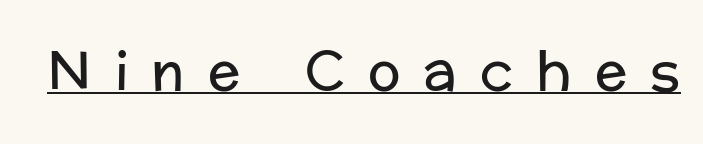
The image shows 54 px regular-weight sans-serif type, upright; set unusually wide letter spacing (+0.43 em), underlined; low stroke contrast and a medium x-height.
